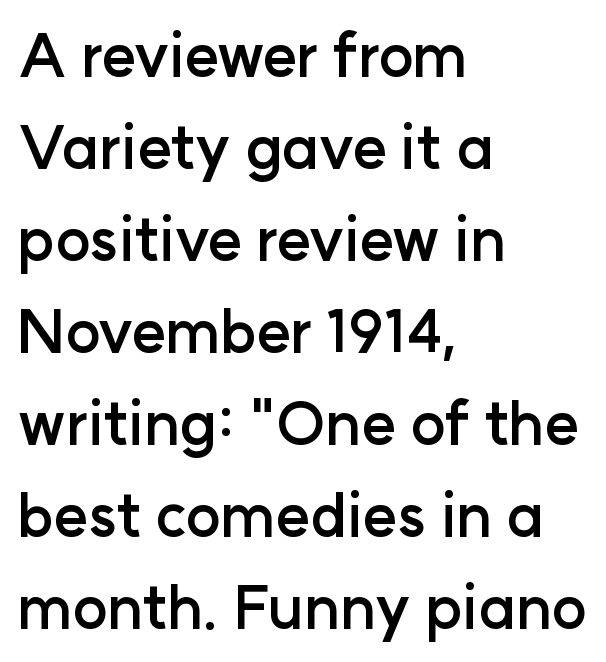
{"serif": "no", "italic": "no", "bold": "yes", "weight": "semibold", "width": "normal", "stroke_contrast": "low", "x_height": "medium", "monospaced": "no", "underline": "no", "align": "left", "line_spacing": "normal", "line_spacing_ratio": 1.56, "letter_spacing": "normal", "letter_spacing_em": 0.0, "glyph_px": 59}
